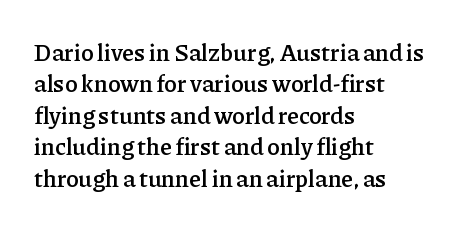
Students, this is semibold: more ink than regular, less than bold. Descender tails drop into unmarked territory. Reading down the block, your eye returns to a fixed left position each line. Do the letters lean? They stand straight. The space between consecutive lines is moderate.
